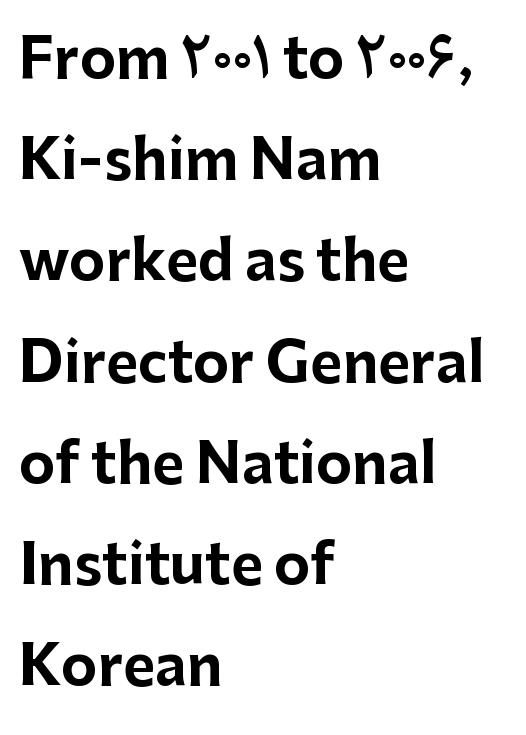
Q: Is the text bold? A: Yes.
Q: Is the text italic (slanted)? A: No, it is upright.
Q: Is the typeface a serif or a sans-serif typeface? A: Sans-serif.
Q: Is the text underlined? A: No.
Q: How is the paragraph aligned? A: Left-aligned.
Q: Is the spacing between letters normal or unusually wide? A: Normal.
Q: Width (condensed, normal, or wide)? A: Normal.
Q: Stroke contrast? A: Low.
Q: x-height? A: Medium.
Q: Monospaced? A: No.
